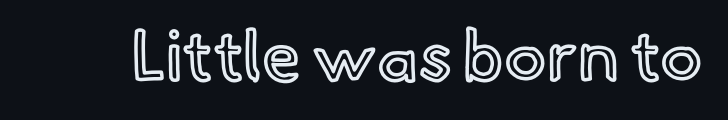
Q: Is the text italic (slanted)? A: No, it is upright.
Q: Is the text underlined? A: No.
Q: Is the spacing between letters normal or unusually wide? A: Normal.
Q: Width (condensed, normal, or wide)? A: Normal.
Q: x-height? A: Small.
Q: Monospaced? A: No.
